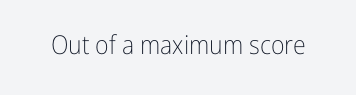
{"italic": "no", "bold": "no", "underline": "no", "letter_spacing": "normal", "letter_spacing_em": 0.0, "glyph_px": 26}
